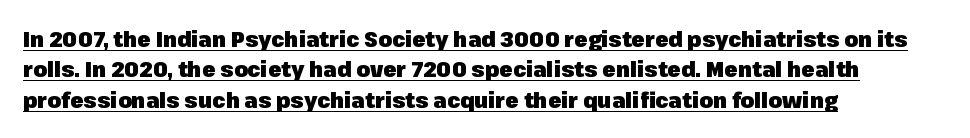
Q: Is the text bold? A: Yes.
Q: Is the text italic (slanted)? A: No, it is upright.
Q: Is the text underlined? A: Yes.
Q: How is the paragraph aligned? A: Left-aligned.
Q: Is the spacing between letters normal or unusually wide? A: Normal.
Q: Is the spacing between lines tight, normal or loose? A: Normal.
